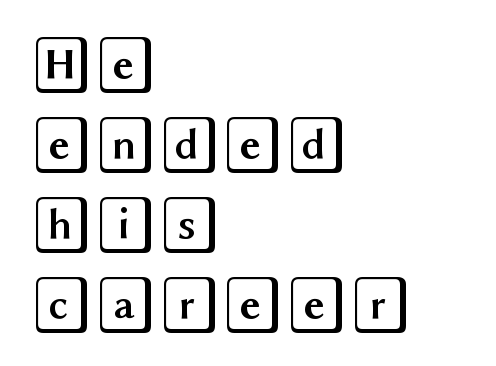
{"italic": "no", "width": "wide", "x_height": "large", "underline": "no", "align": "left", "line_spacing": "normal", "line_spacing_ratio": 1.38, "letter_spacing": "normal", "letter_spacing_em": 0.0, "glyph_px": 58}
